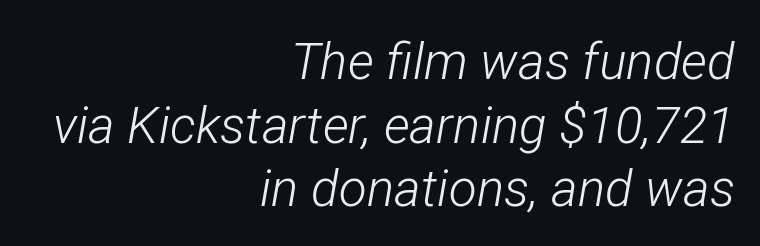
Line ends are locked; line starts wander. On a weight scale, this lands at 450 or below. The letters sit at their default tracking, neither squeezed nor spread. Vertical spacing — default.
